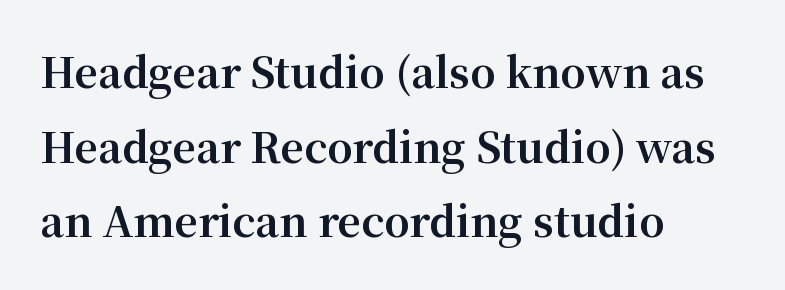
The image shows 41 px bold serif type, upright; set left-aligned, line spacing 1.82x, normal letter spacing, not underlined; medium stroke contrast and a medium x-height.
